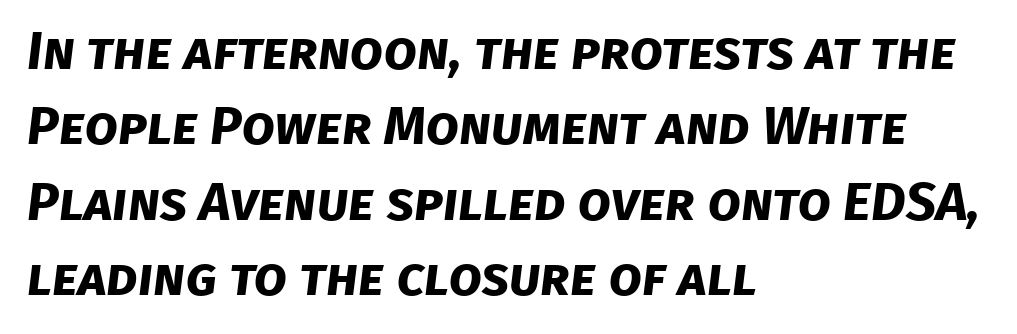
{"serif": "no", "bold": "yes", "weight": "bold", "width": "normal", "stroke_contrast": "low", "x_height": "large", "monospaced": "no", "underline": "no", "align": "left", "line_spacing": "normal", "line_spacing_ratio": 1.42, "letter_spacing": "normal", "letter_spacing_em": 0.0, "glyph_px": 53}
